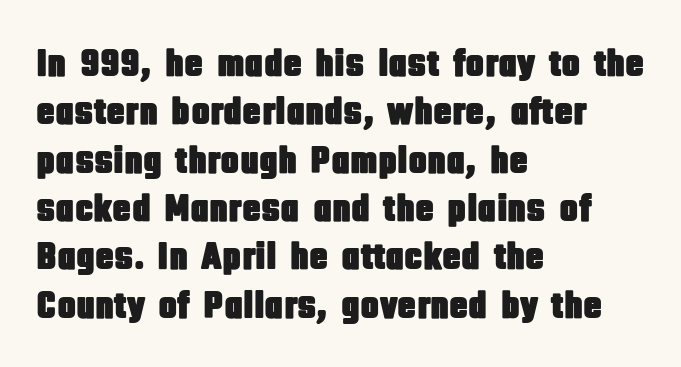
Q: Is the text italic (slanted)? A: No, it is upright.
Q: Is the typeface a serif or a sans-serif typeface? A: Sans-serif.
Q: Is the text underlined? A: No.
Q: How is the paragraph aligned? A: Left-aligned.
Q: Is the spacing between letters normal or unusually wide? A: Normal.
Q: Width (condensed, normal, or wide)? A: Condensed.
Q: Stroke contrast? A: Low.
Q: x-height? A: Large.
Q: Monospaced? A: No.
